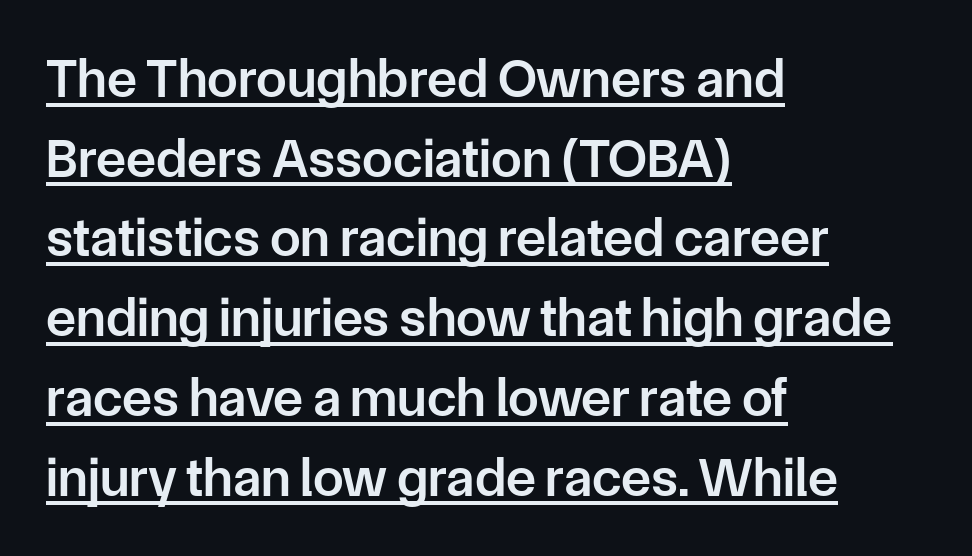
{"serif": "no", "italic": "no", "bold": "semi", "weight": "semibold", "width": "normal", "stroke_contrast": "low", "x_height": "medium", "monospaced": "no", "underline": "yes", "align": "left", "line_spacing": "normal", "line_spacing_ratio": 1.45, "letter_spacing": "normal", "letter_spacing_em": 0.0, "glyph_px": 55}
